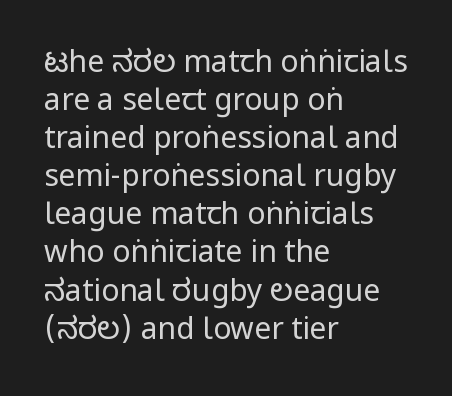
The image shows 30 px regular-weight, condensed sans-serif type, upright; set left-aligned, normal line spacing (1.27x), normal letter spacing, not underlined; low stroke contrast and a large x-height.
